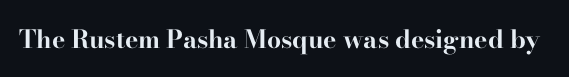
The image shows 25 px bold type, upright; set normal letter spacing, not underlined.
